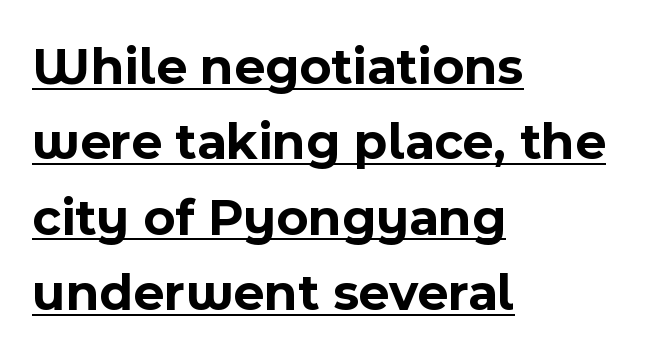
{"serif": "no", "italic": "no", "bold": "yes", "weight": "bold", "width": "normal", "x_height": "medium", "monospaced": "no", "underline": "yes", "align": "left", "line_spacing": "normal", "line_spacing_ratio": 1.42, "letter_spacing": "normal", "letter_spacing_em": 0.0, "glyph_px": 53}
